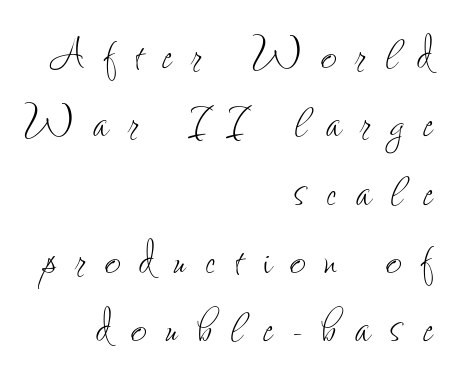
The image shows 56 px thin, condensed type; set right-aligned, line spacing 1.22x, unusually wide letter spacing (+0.34 em), not underlined; low stroke contrast and a small x-height.
